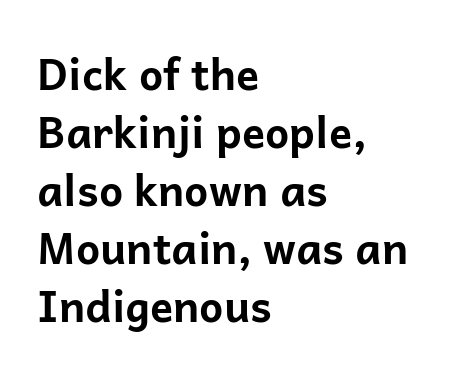
The face used here is proportionally spaced, like ordinary book or web type. Each line starts at the same left margin while the right side varies. Decoration check: the copy has no underline. Does the weight exceed regular? Yes, all the way to bold.
